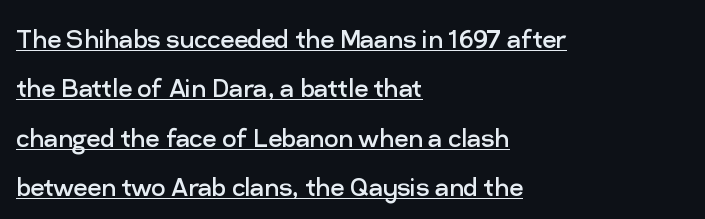
{"serif": "no", "italic": "no", "bold": "no", "weight": "regular", "width": "normal", "stroke_contrast": "low", "x_height": "medium", "monospaced": "no", "underline": "yes", "align": "left", "line_spacing": "normal", "line_spacing_ratio": 1.59, "letter_spacing": "normal", "letter_spacing_em": 0.0, "glyph_px": 31}
